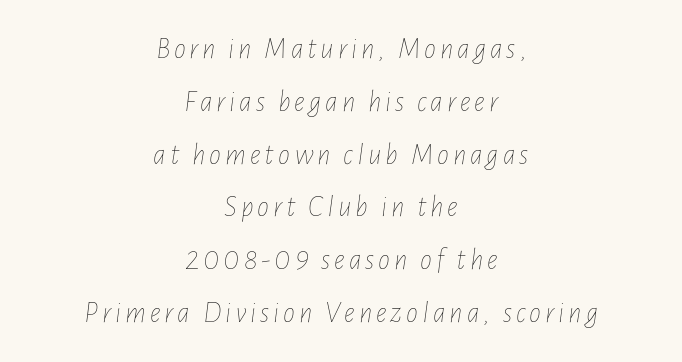
{"italic": "yes", "lean": "right", "slant_degrees": 7, "bold": "no", "weight": "thin", "width": "condensed", "stroke_contrast": "low", "x_height": "medium", "monospaced": "no", "underline": "no", "align": "center", "line_spacing_ratio": 1.76, "glyph_px": 30}
